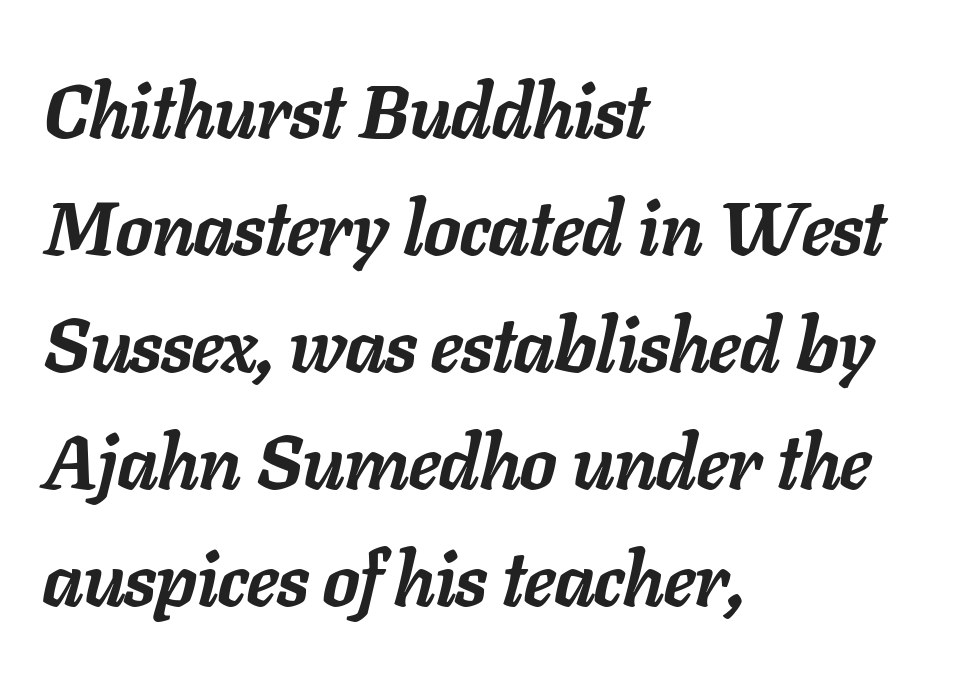
The image shows 76 px semibold type, italic (leaning right); set left-aligned, normal line spacing (1.54x), normal letter spacing, not underlined; low stroke contrast and a medium x-height.
